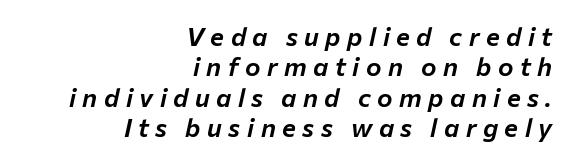
The image shows 26 px text type, italic (leaning right); set right-aligned, line spacing 1.17x, unusually wide letter spacing (+0.25 em), not underlined.
